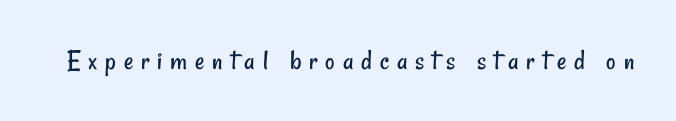
Q: Is the text bold? A: No.
Q: Is the typeface a serif or a sans-serif typeface? A: Sans-serif.
Q: Is the text underlined? A: No.
Q: Is the spacing between letters normal or unusually wide? A: Unusually wide.
Q: Width (condensed, normal, or wide)? A: Condensed.
Q: Stroke contrast? A: Low.
Q: x-height? A: Small.
Q: Monospaced? A: No.
